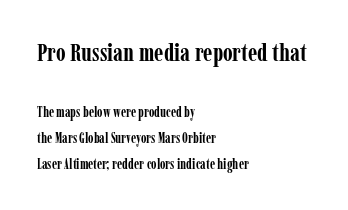
The image shows 25 px bold type, upright; set left-aligned, line spacing 1.84x, normal letter spacing, not underlined; the first (top) block is 1.79x larger.
